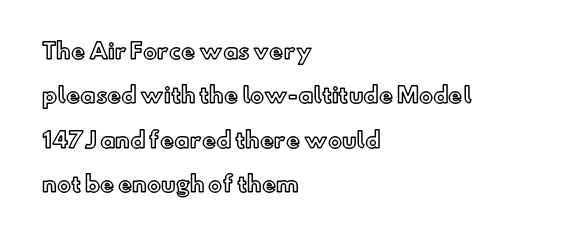
{"italic": "no", "underline": "no", "align": "left", "line_spacing": "loose", "line_spacing_ratio": 2.11, "letter_spacing": "normal", "letter_spacing_em": 0.0, "glyph_px": 21}
